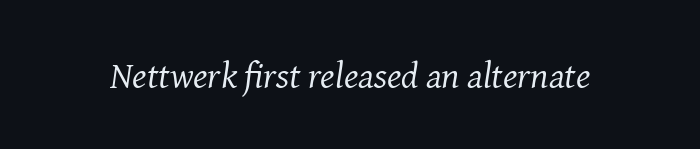
Designer's note — italics engaged. No letter is thick-stroked: the sample isn't bold. Proportional: the letters do not fall into vertical columns. The glyphs are unaccompanied by any horizontal stroke below them.
